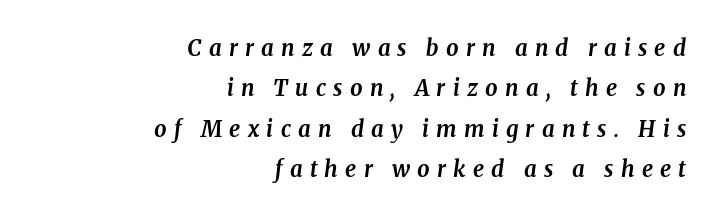
{"italic": "yes", "lean": "right", "slant_degrees": 8, "bold": "yes", "underline": "no", "align": "right", "line_spacing_ratio": 1.84, "letter_spacing": "wide", "letter_spacing_em": 0.33, "glyph_px": 22}
